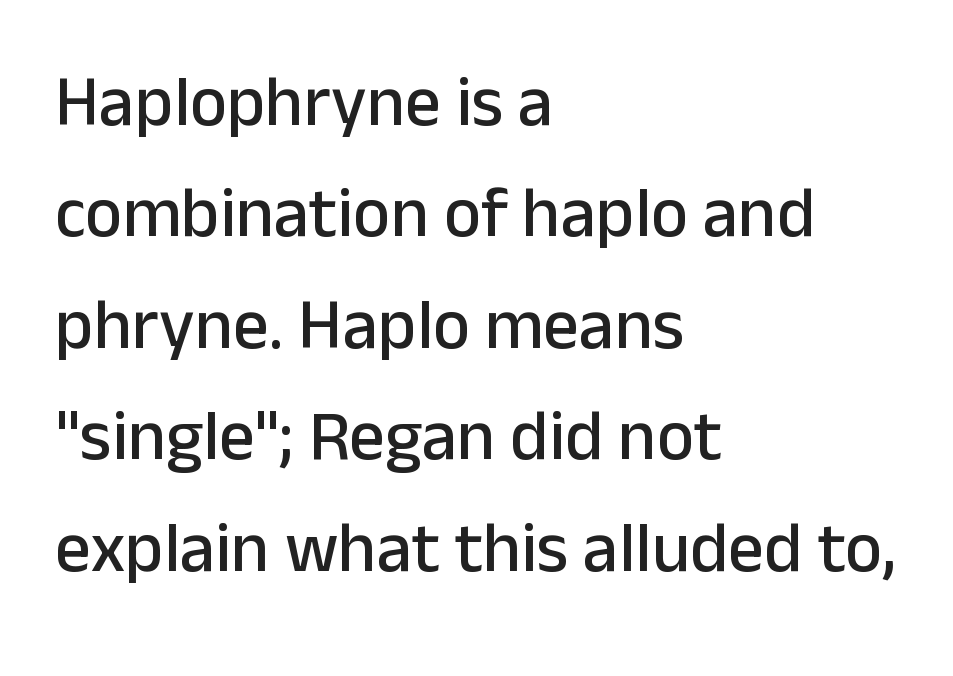
Normally led — the rows are evenly, conventionally spaced. The zone under the glyphs is completely vacant. The specimen reads as upright at a glance. Caption: standard tracking, unaltered. The passage is arranged the way most books set body copy — flush left. You can tell from the bare stems that sans-serif type was used.
